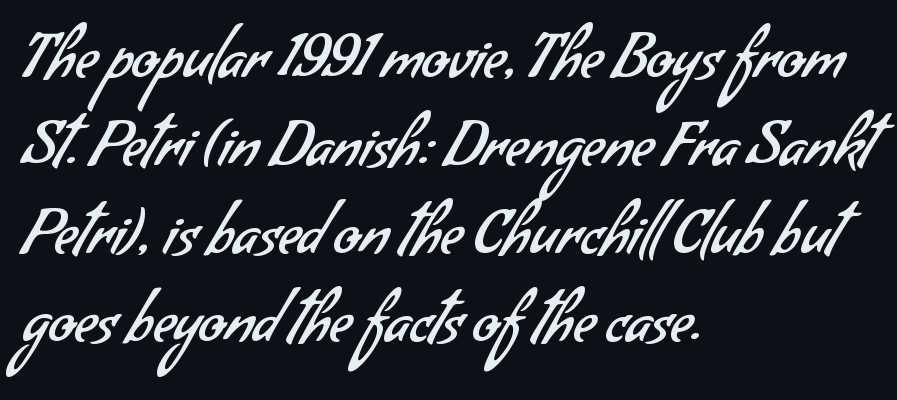
Q: Is the text bold? A: No.
Q: Is the typeface a serif or a sans-serif typeface? A: Sans-serif.
Q: Is the text underlined? A: No.
Q: How is the paragraph aligned? A: Left-aligned.
Q: Is the spacing between letters normal or unusually wide? A: Normal.
Q: Is the spacing between lines tight, normal or loose? A: Normal.
Q: Width (condensed, normal, or wide)? A: Normal.
Q: Stroke contrast? A: Low.
Q: x-height? A: Small.
Q: Monospaced? A: No.
